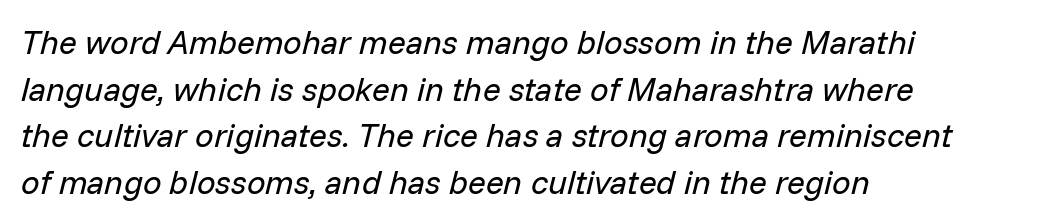
The image shows 33 px regular-weight type, italic (leaning right); set left-aligned, normal line spacing (1.41x), normal letter spacing, not underlined; low stroke contrast and a medium x-height.
